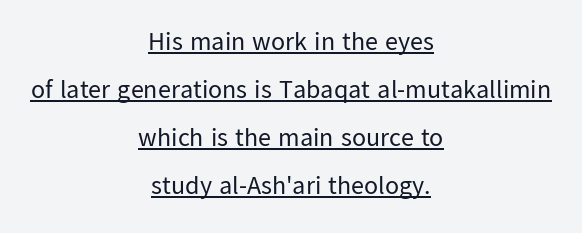
Ordinary non-slanted type is in use. A student would call this center alignment; a typographer would say set centered. The letterforms sit at book weight or below. The line texture is even and compact thanks to regular tracking. Is there an underline? Yes — a line sits under the letters.
